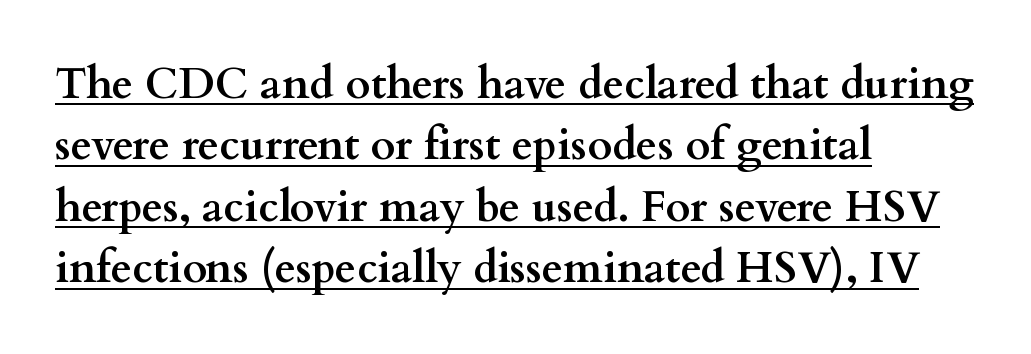
Q: Is the text bold? A: Yes.
Q: Is the text italic (slanted)? A: No, it is upright.
Q: Is the typeface a serif or a sans-serif typeface? A: Serif.
Q: Is the text underlined? A: Yes.
Q: How is the paragraph aligned? A: Left-aligned.
Q: Is the spacing between letters normal or unusually wide? A: Normal.
Q: Is the spacing between lines tight, normal or loose? A: Normal.
Q: Width (condensed, normal, or wide)? A: Wide.
Q: Stroke contrast? A: Medium.
Q: x-height? A: Small.
Q: Monospaced? A: No.
